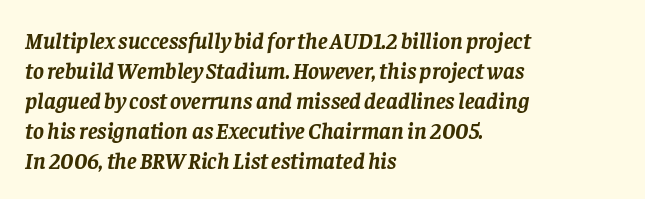
The image shows 23 px bold type, italic (leaning right); set left-aligned, normal line spacing (1.3x), normal letter spacing, not underlined.
